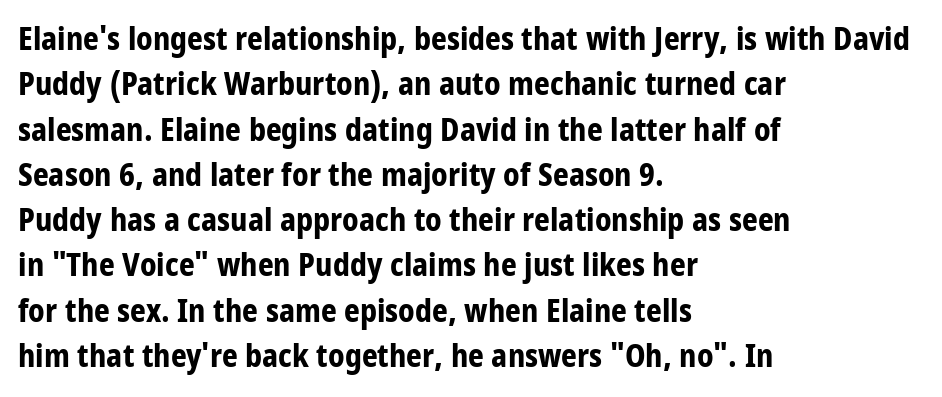
The image shows 31 px bold, condensed sans-serif type, upright; set left-aligned, normal line spacing (1.46x), normal letter spacing, not underlined; low stroke contrast and a large x-height.
